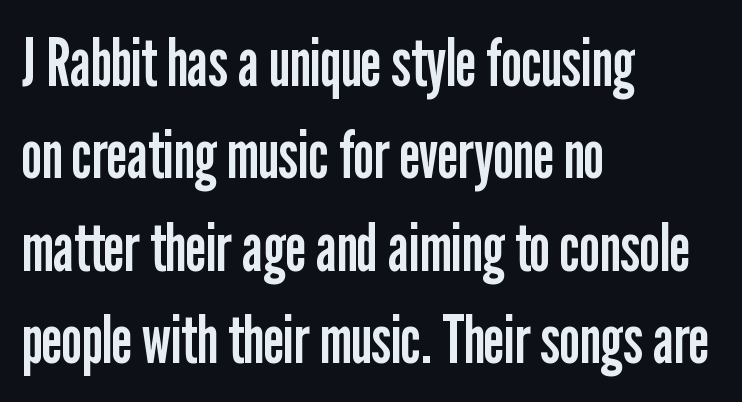
Does the lettering tilt? It doesn't — this is upright. Proportional: the letters do not fall into vertical columns. Look at the bottom of the vertical strokes: they stop flat, with no serifs. Beneath every word, the page is bare. Each new line begins a customary step beneath the previous one.
